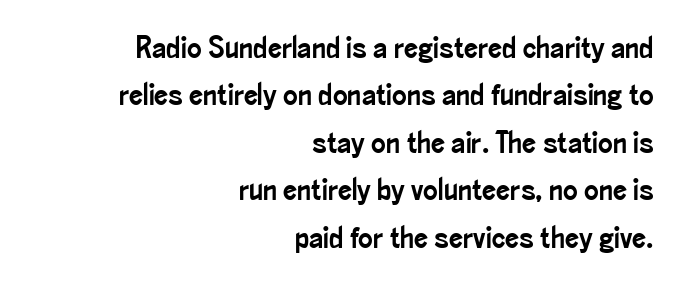
The specimen omits any rule beneath the text block's lines. The font family rendered here belongs to the sans-serif group. Here the designer chose a conventional face with non-uniform glyph widths. What stands out about the letter spacing? Nothing — it is the standard amount.
